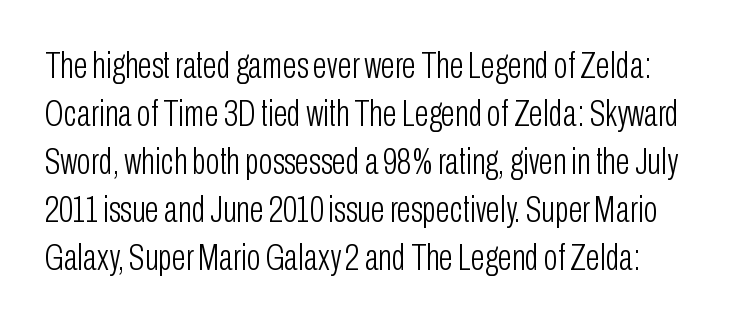
{"serif": "no", "italic": "no", "bold": "no", "weight": "light", "width": "condensed", "stroke_contrast": "low", "x_height": "medium", "monospaced": "no", "underline": "no", "line_spacing": "normal", "line_spacing_ratio": 1.3, "letter_spacing": "normal", "letter_spacing_em": 0.0, "glyph_px": 37}
